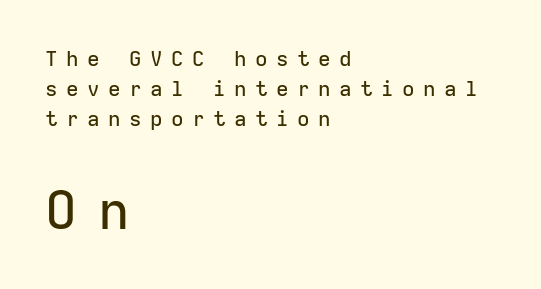
Q: Is the text italic (slanted)? A: No, it is upright.
Q: Is the typeface a serif or a sans-serif typeface? A: Sans-serif.
Q: Is the text underlined? A: No.
Q: How is the paragraph aligned? A: Left-aligned.
Q: Is the spacing between letters normal or unusually wide? A: Unusually wide.
Q: Is the spacing between lines tight, normal or loose? A: Normal.
Q: Which block of text is set in a larger size, the first (top) or the second (bottom)? A: The second (bottom) one.
Q: Width (condensed, normal, or wide)? A: Normal.
Q: Stroke contrast? A: Low.
Q: x-height? A: Medium.
Q: Monospaced? A: Yes.
